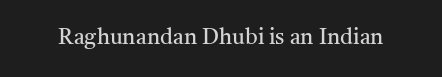
The image shows 22 px text type, upright; set normal letter spacing, not underlined.
